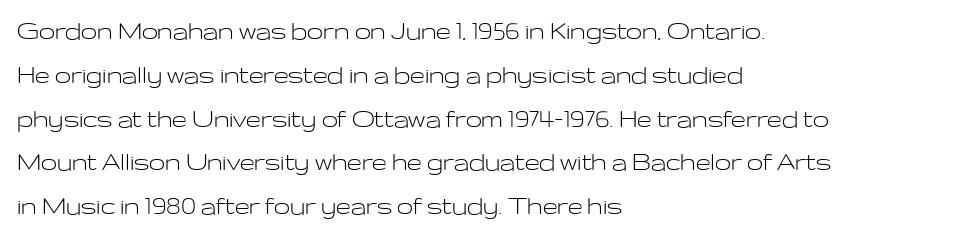
Q: Is the text bold? A: No.
Q: Is the text italic (slanted)? A: No, it is upright.
Q: Is the typeface a serif or a sans-serif typeface? A: Sans-serif.
Q: Is the text underlined? A: No.
Q: How is the paragraph aligned? A: Left-aligned.
Q: Is the spacing between letters normal or unusually wide? A: Normal.
Q: Is the spacing between lines tight, normal or loose? A: Normal.
Q: Width (condensed, normal, or wide)? A: Wide.
Q: Stroke contrast? A: Low.
Q: x-height? A: Medium.
Q: Monospaced? A: No.
